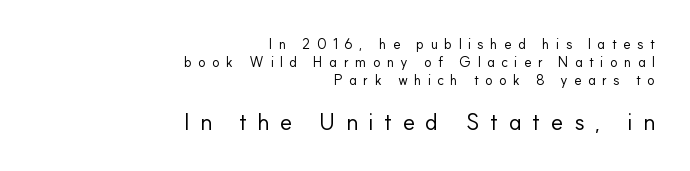
Q: Is the text bold? A: No.
Q: Is the text italic (slanted)? A: No, it is upright.
Q: Is the text underlined? A: No.
Q: How is the paragraph aligned? A: Right-aligned.
Q: Is the spacing between letters normal or unusually wide? A: Unusually wide.
Q: Is the spacing between lines tight, normal or loose? A: Normal.
Q: Which block of text is set in a larger size, the first (top) or the second (bottom)? A: The second (bottom) one.
